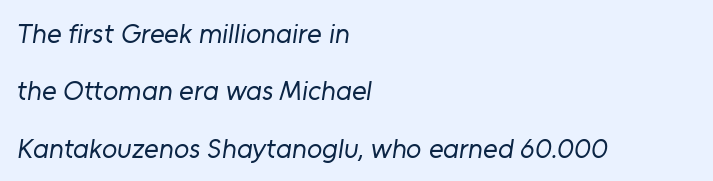
The typesetting does not lean heavy: it is not bold. Default kerning and tracking; the words read as compact shapes. Regarding leading, the lines here are spaced well apart. The space beneath each line is pristine and unruled.
